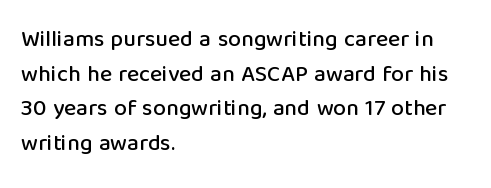
{"italic": "no", "underline": "no", "align": "left", "line_spacing": "normal", "line_spacing_ratio": 1.51, "letter_spacing": "normal", "letter_spacing_em": 0.0, "glyph_px": 23}
